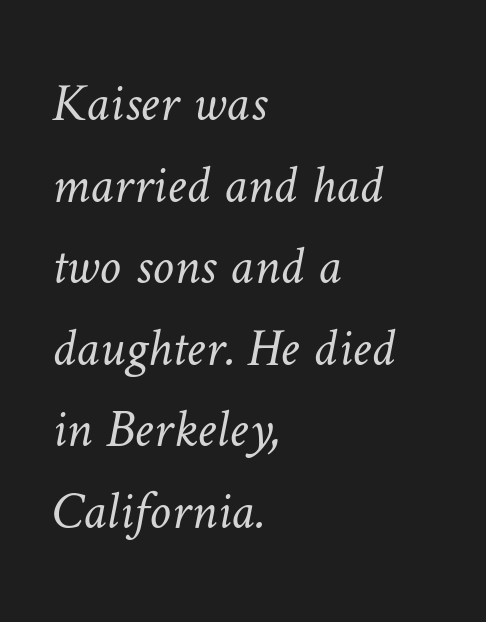
The image shows 54 px light type; set left-aligned, normal line spacing (1.51x), normal letter spacing, not underlined; low stroke contrast and a medium x-height.
